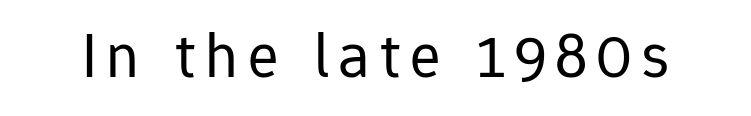
Q: Is the text bold? A: No.
Q: Is the text italic (slanted)? A: No, it is upright.
Q: Is the typeface a serif or a sans-serif typeface? A: Sans-serif.
Q: Is the text underlined? A: No.
Q: Width (condensed, normal, or wide)? A: Normal.
Q: Stroke contrast? A: Low.
Q: x-height? A: Medium.
Q: Monospaced? A: No.
